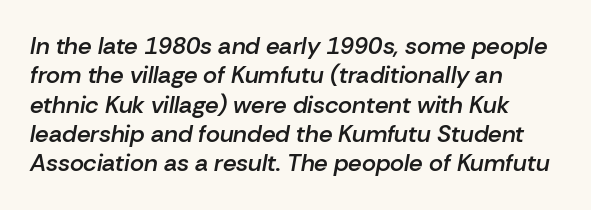
{"italic": "yes", "lean": "right", "slant_degrees": 10, "bold": "semi", "underline": "no", "align": "left", "line_spacing_ratio": 1.22, "letter_spacing": "normal", "letter_spacing_em": 0.0, "glyph_px": 24}
